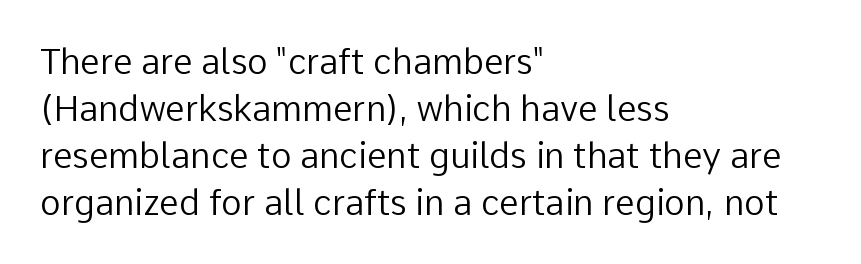
A roman cut, with each character standing at attention. Honestly, the row spacing looks completely unremarkable. Check the space under the baseline: it is left empty. Characters follow at the spacing the type designer built in.
